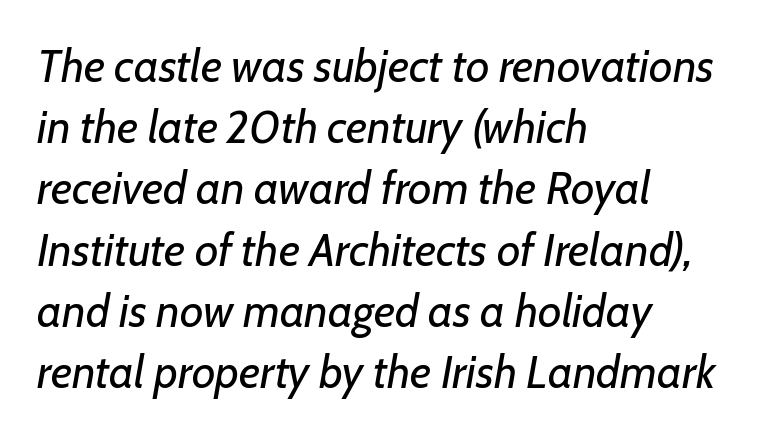
The area under the type is left untouched. Students, note that the glyphs here touch the page at normal intervals. The letterforms sit at book weight or below. What's the leading like? Ordinary, nothing unusual.
